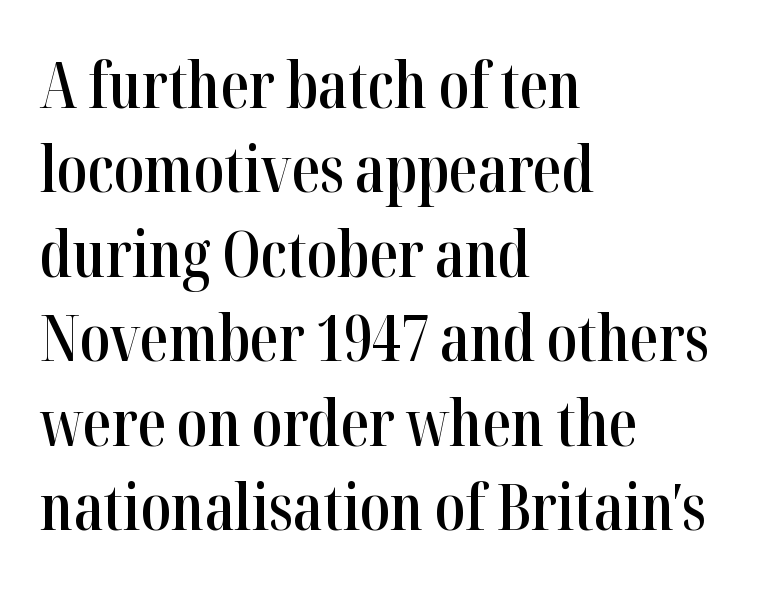
The image shows 63 px semibold, condensed serif type, upright; set left-aligned, normal line spacing (1.34x), normal letter spacing, not underlined; high stroke contrast and a medium x-height.
